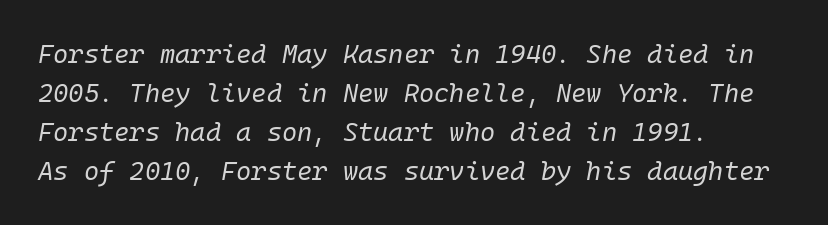
Check under the words: just untouched page. Looking at the ascenders, they clearly lean. You could call the tracking neutral — neither tight nor loose. Is the block centered? No — it sits flush against the left margin.
